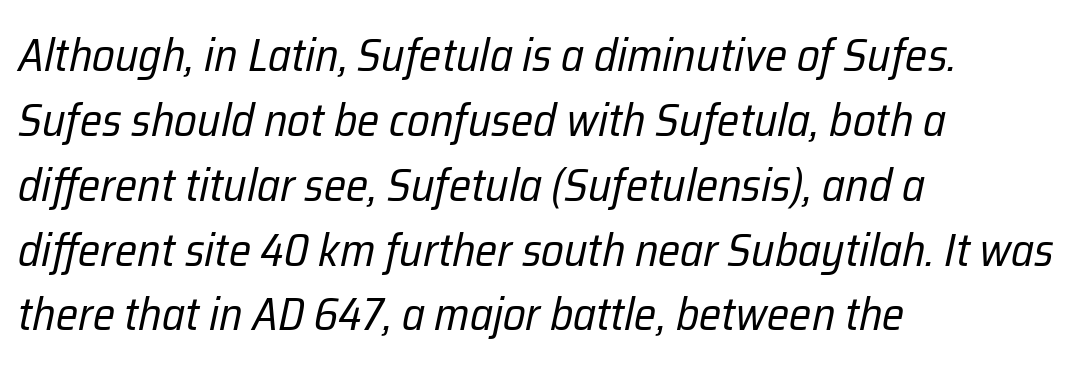
Would a proofreader flag this as italicized? Yes. Characters follow at the spacing the type designer built in. This is not heavy type; no bold has been used. Each letter keeps its own natural width here, so spacing adapts to shape. The rag falls on the right side of this text block. The space directly below the letters is spotless.
